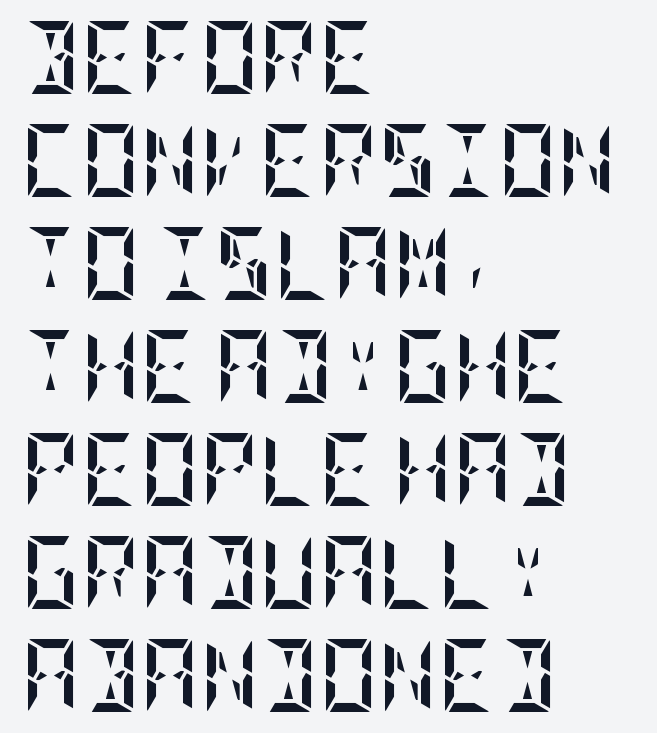
The image shows 73 px semibold, condensed type, upright; set left-aligned, normal line spacing (1.41x), normal letter spacing, not underlined; low stroke contrast and a large x-height.
